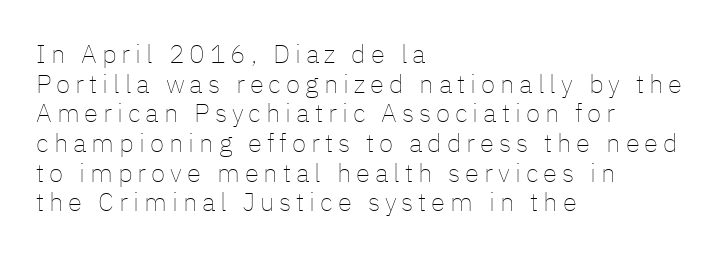
The image shows 26 px text type, upright; set left-aligned, tight line spacing (1.14x), not underlined.
